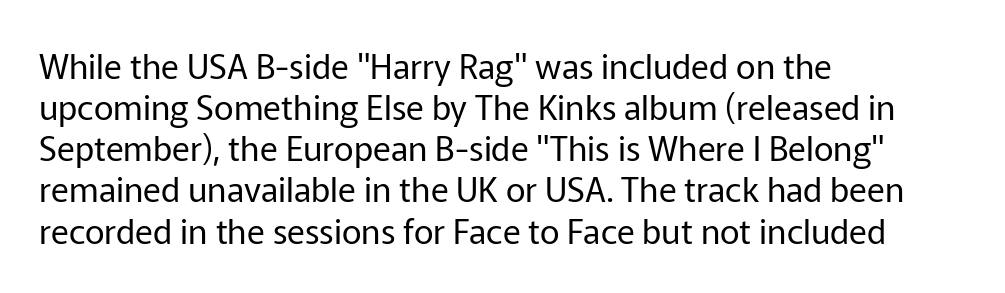
Ink coverage per letter is moderate at most. The paragraph has a hard left edge and a soft right edge. Beneath every word, the page is bare. Nope, no serifs anywhere on these letters. Think of a printed novel: that variable character pitch is what you see here.
